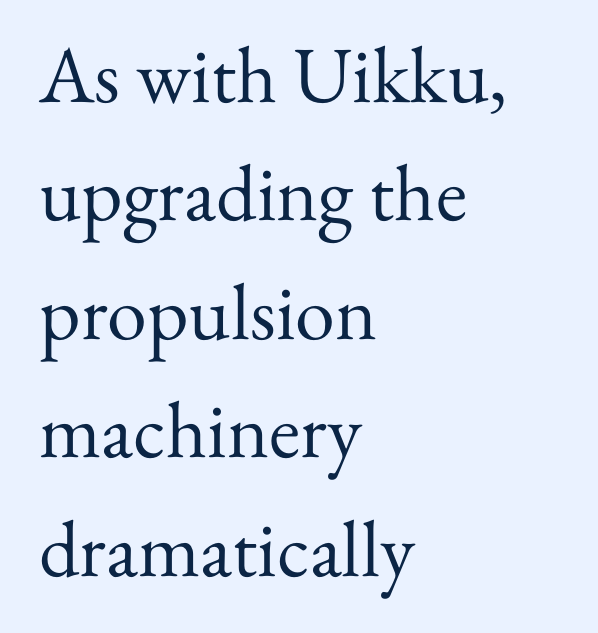
{"serif": "yes", "italic": "no", "bold": "no", "weight": "regular", "width": "normal", "stroke_contrast": "medium", "x_height": "small", "monospaced": "no", "underline": "no", "align": "left", "line_spacing": "normal", "line_spacing_ratio": 1.48, "letter_spacing": "normal", "letter_spacing_em": 0.0, "glyph_px": 80}
